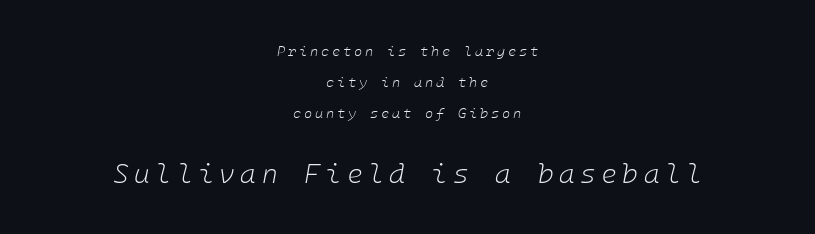
Q: Is the text bold? A: No.
Q: Is the text italic (slanted)? A: Yes, it leans right by about 10 degrees.
Q: Is the text underlined? A: No.
Q: How is the paragraph aligned? A: Centered.
Q: Is the spacing between letters normal or unusually wide? A: Unusually wide.
Q: Is the spacing between lines tight, normal or loose? A: Loose.
Q: Which block of text is set in a larger size, the first (top) or the second (bottom)? A: The second (bottom) one.
